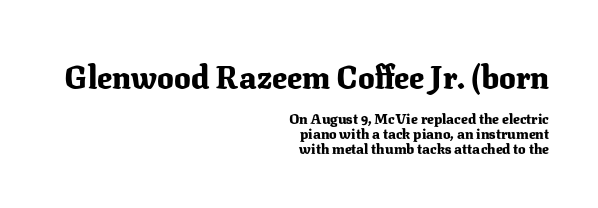
The image shows 31 px heavy serif type, upright; set right-aligned, tight line spacing (1.05x), normal letter spacing, not underlined; the first (top) block is 2.21x larger; medium stroke contrast and a medium x-height.
